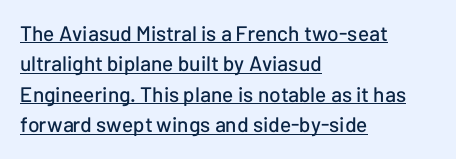
When letters stand straight like this, we call the style roman or upright. Caption: standard tracking, unaltered. The glyphs are accompanied by a horizontal stroke just below them. The setting favours the left margin, as ordinary paragraphs usually do.
